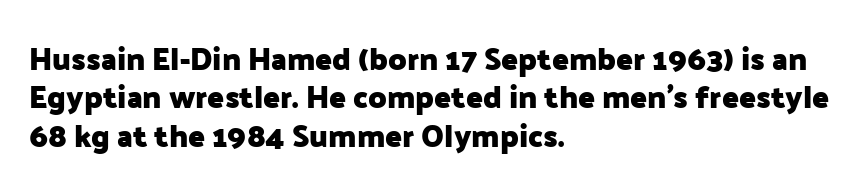
Q: Is the text bold? A: Yes.
Q: Is the text italic (slanted)? A: No, it is upright.
Q: Is the typeface a serif or a sans-serif typeface? A: Sans-serif.
Q: Is the text underlined? A: No.
Q: How is the paragraph aligned? A: Left-aligned.
Q: Is the spacing between letters normal or unusually wide? A: Normal.
Q: Width (condensed, normal, or wide)? A: Normal.
Q: Stroke contrast? A: Low.
Q: x-height? A: Medium.
Q: Monospaced? A: No.
